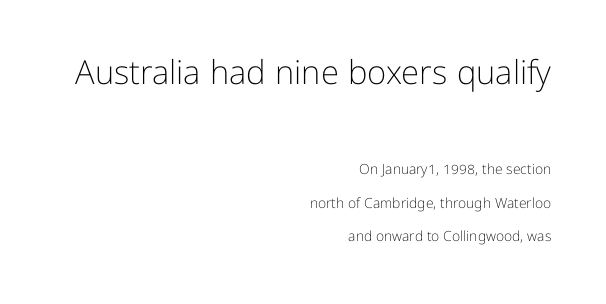
Q: Is the text bold? A: No.
Q: Is the text italic (slanted)? A: No, it is upright.
Q: Is the typeface a serif or a sans-serif typeface? A: Sans-serif.
Q: Is the text underlined? A: No.
Q: How is the paragraph aligned? A: Right-aligned.
Q: Is the spacing between letters normal or unusually wide? A: Normal.
Q: Is the spacing between lines tight, normal or loose? A: Loose.
Q: Which block of text is set in a larger size, the first (top) or the second (bottom)? A: The first (top) one.
Q: Width (condensed, normal, or wide)? A: Normal.
Q: Stroke contrast? A: Low.
Q: x-height? A: Medium.
Q: Monospaced? A: No.
